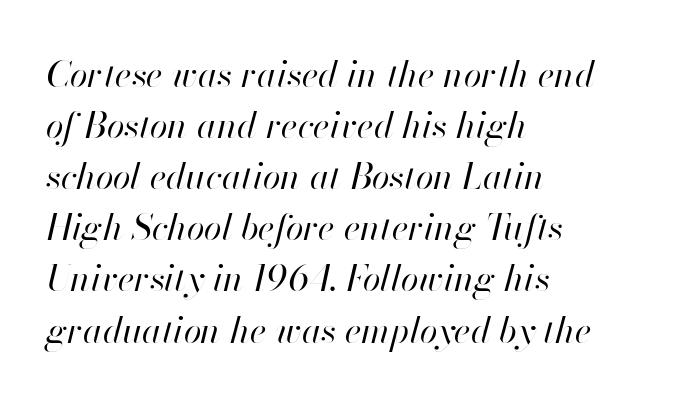
{"italic": "yes", "lean": "right", "slant_degrees": 13, "bold": "no", "weight": "regular", "width": "normal", "stroke_contrast": "high", "x_height": "small", "monospaced": "no", "underline": "no", "align": "left", "line_spacing": "normal", "line_spacing_ratio": 1.42, "letter_spacing": "normal", "letter_spacing_em": 0.0, "glyph_px": 36}
